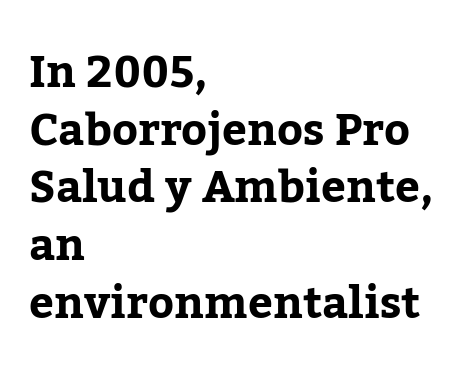
Q: Is the text bold? A: Yes.
Q: Is the text italic (slanted)? A: No, it is upright.
Q: Is the typeface a serif or a sans-serif typeface? A: Serif.
Q: Is the text underlined? A: No.
Q: How is the paragraph aligned? A: Left-aligned.
Q: Is the spacing between letters normal or unusually wide? A: Normal.
Q: Is the spacing between lines tight, normal or loose? A: Normal.
Q: Width (condensed, normal, or wide)? A: Normal.
Q: Stroke contrast? A: Low.
Q: x-height? A: Medium.
Q: Monospaced? A: No.
